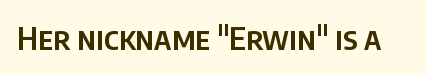
The image shows 32 px semibold, condensed sans-serif type, upright; set normal letter spacing, not underlined; low stroke contrast and a large x-height.
